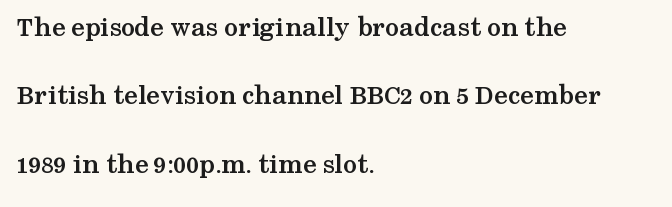
Does the copy run flush right? No — it runs flush left. The font's upright variant was chosen for this text. The letters advance in unequal steps, a hallmark of proportional type. The rendering uses a bold face; every stroke is thick and dark. The type is set solid horizontally, with unmodified tracking. The vertical gap from one line to the next is large.
